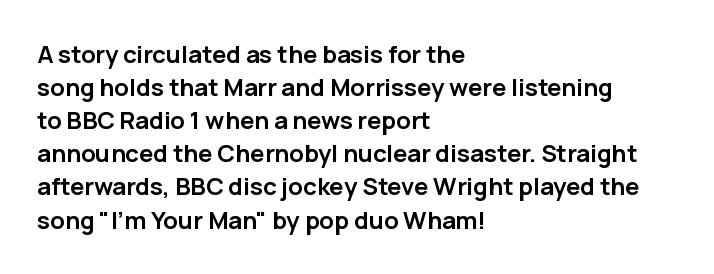
Q: Is the text bold? A: Yes.
Q: Is the text italic (slanted)? A: No, it is upright.
Q: Is the text underlined? A: No.
Q: How is the paragraph aligned? A: Left-aligned.
Q: Is the spacing between letters normal or unusually wide? A: Normal.
Q: Is the spacing between lines tight, normal or loose? A: Normal.
